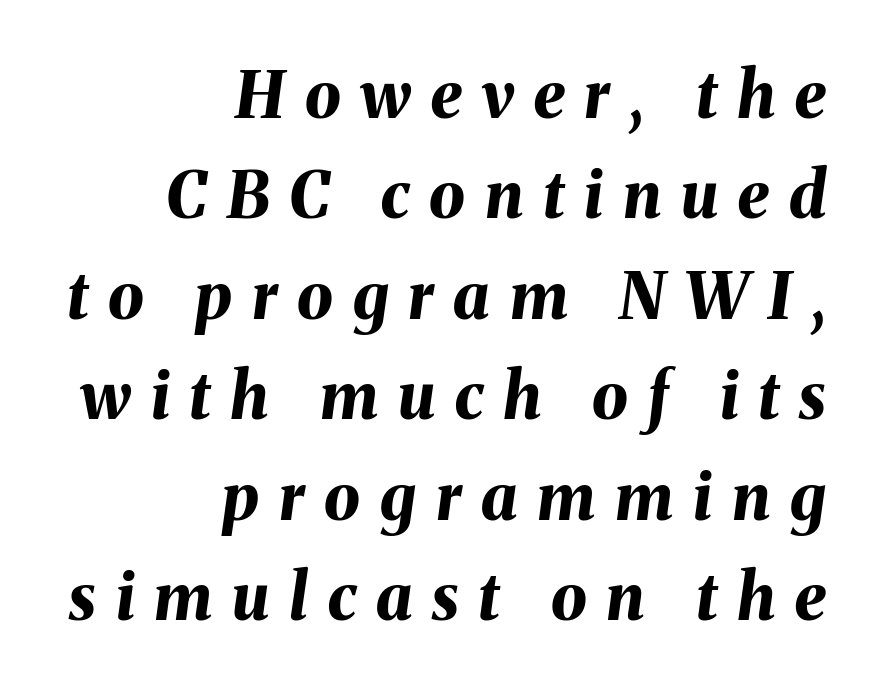
Q: Is the text bold? A: Yes.
Q: Is the text italic (slanted)? A: Yes, it leans right by about 8 degrees.
Q: Is the text underlined? A: No.
Q: How is the paragraph aligned? A: Right-aligned.
Q: Is the spacing between letters normal or unusually wide? A: Unusually wide.
Q: Is the spacing between lines tight, normal or loose? A: Normal.
Q: Width (condensed, normal, or wide)? A: Normal.
Q: Stroke contrast? A: Medium.
Q: x-height? A: Medium.
Q: Monospaced? A: No.
